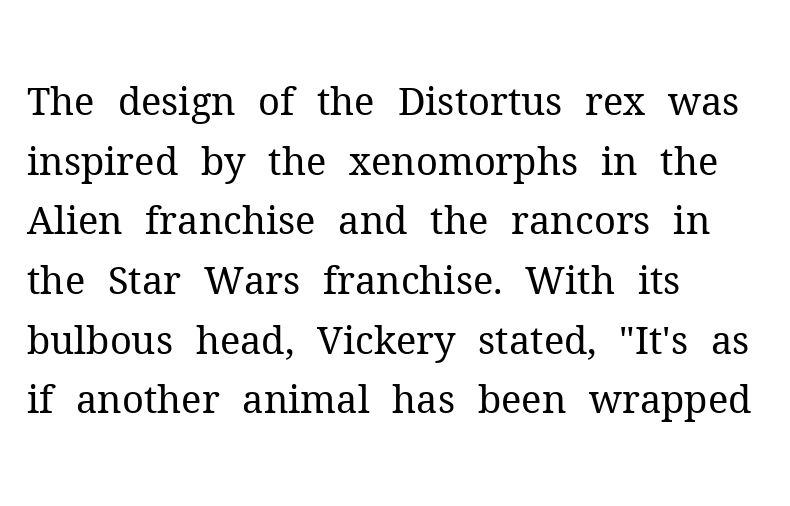
Q: Is the text bold? A: No.
Q: Is the text italic (slanted)? A: No, it is upright.
Q: Is the typeface a serif or a sans-serif typeface? A: Serif.
Q: Is the text underlined? A: No.
Q: How is the paragraph aligned? A: Left-aligned.
Q: Is the spacing between letters normal or unusually wide? A: Normal.
Q: Is the spacing between lines tight, normal or loose? A: Normal.
Q: Width (condensed, normal, or wide)? A: Normal.
Q: Stroke contrast? A: Medium.
Q: x-height? A: Medium.
Q: Monospaced? A: No.
